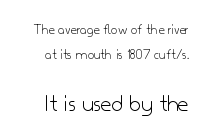
Q: Is the text bold? A: No.
Q: Is the text italic (slanted)? A: No, it is upright.
Q: Is the text underlined? A: No.
Q: Is the spacing between letters normal or unusually wide? A: Normal.
Q: Which block of text is set in a larger size, the first (top) or the second (bottom)? A: The second (bottom) one.
